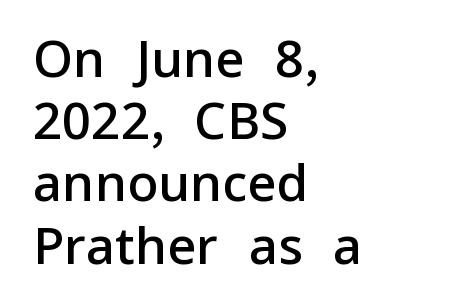
The image shows 51 px semibold sans-serif type, upright; set left-aligned, line spacing 1.22x, normal letter spacing, not underlined; low stroke contrast and a medium x-height.
